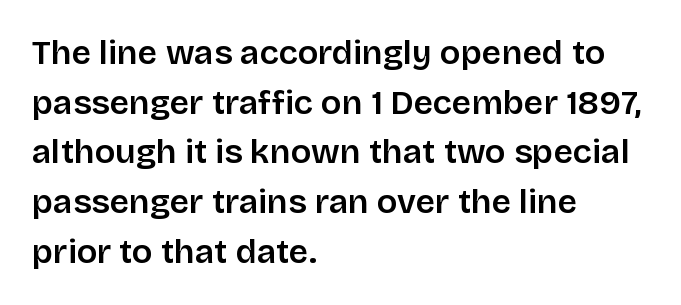
Q: Is the text italic (slanted)? A: No, it is upright.
Q: Is the typeface a serif or a sans-serif typeface? A: Sans-serif.
Q: Is the text underlined? A: No.
Q: How is the paragraph aligned? A: Left-aligned.
Q: Is the spacing between letters normal or unusually wide? A: Normal.
Q: Is the spacing between lines tight, normal or loose? A: Normal.
Q: Width (condensed, normal, or wide)? A: Normal.
Q: Stroke contrast? A: Low.
Q: x-height? A: Large.
Q: Monospaced? A: No.
